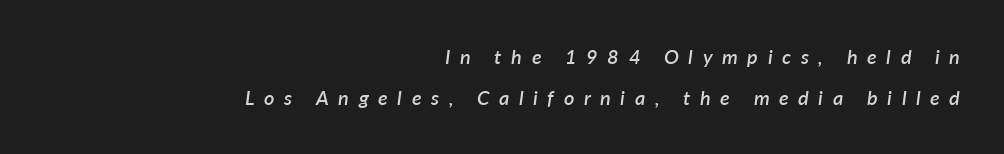
The image shows 20 px text type, italic (leaning right); set right-aligned, loose line spacing (2.03x), unusually wide letter spacing (+0.48 em), not underlined.
